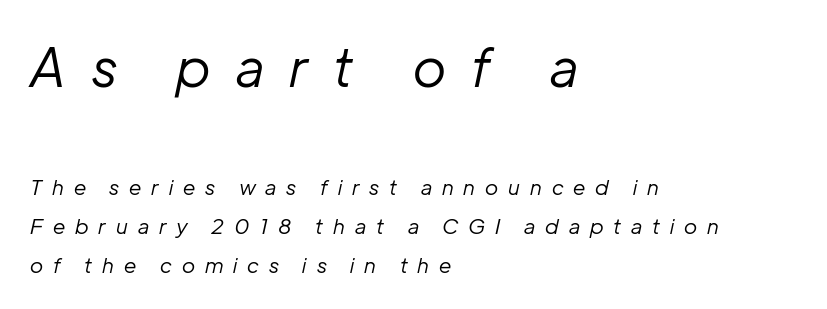
Q: Is the text bold? A: No.
Q: Is the text italic (slanted)? A: Yes, it leans right by about 12 degrees.
Q: Is the text underlined? A: No.
Q: How is the paragraph aligned? A: Left-aligned.
Q: Is the spacing between letters normal or unusually wide? A: Unusually wide.
Q: Which block of text is set in a larger size, the first (top) or the second (bottom)? A: The first (top) one.
Q: Width (condensed, normal, or wide)? A: Normal.
Q: Stroke contrast? A: Low.
Q: x-height? A: Medium.
Q: Monospaced? A: No.
